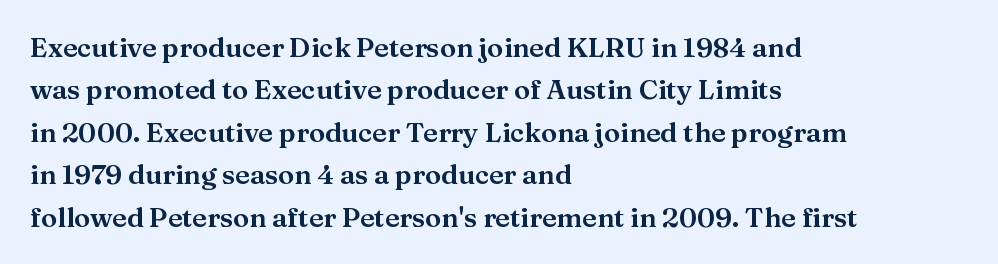
{"italic": "no", "underline": "no", "align": "left", "line_spacing": "normal", "line_spacing_ratio": 1.57, "letter_spacing": "normal", "letter_spacing_em": 0.0, "glyph_px": 27}
